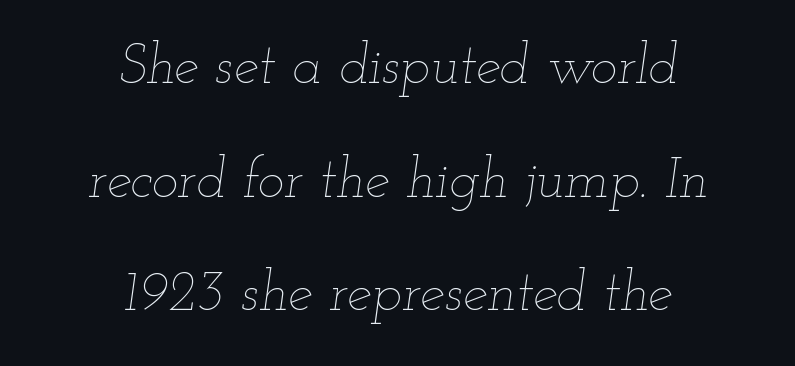
{"italic": "yes", "lean": "right", "slant_degrees": 12, "bold": "no", "weight": "thin", "width": "wide", "stroke_contrast": "low", "x_height": "small", "monospaced": "no", "underline": "no", "align": "center", "line_spacing": "loose", "line_spacing_ratio": 2.03, "letter_spacing": "normal", "letter_spacing_em": 0.0, "glyph_px": 56}
